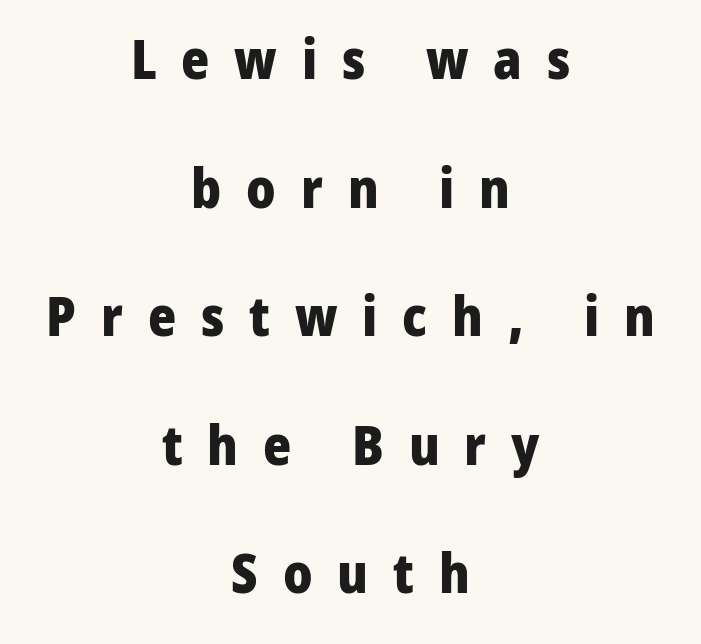
Does the type have serifs? No, each stem ends abruptly. These words are printed bold, with thick strokes throughout. Inter-character spacing is expanded well beyond the font's built-in metrics. A typesetter would call this proportional, since set widths differ per character. The string is rendered with underlining switched off. You can tell it's not italic because the verticals are truly vertical.
